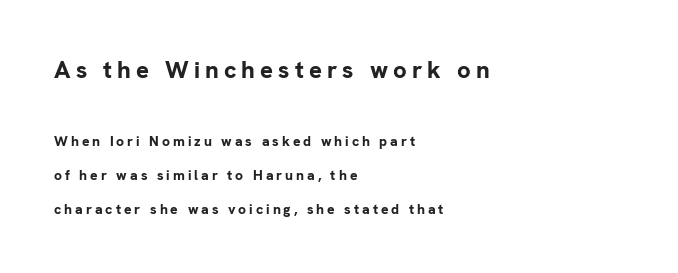
Q: Is the text bold? A: Yes.
Q: Is the text italic (slanted)? A: No, it is upright.
Q: Is the text underlined? A: No.
Q: How is the paragraph aligned? A: Left-aligned.
Q: Is the spacing between letters normal or unusually wide? A: Unusually wide.
Q: Is the spacing between lines tight, normal or loose? A: Loose.
Q: Which block of text is set in a larger size, the first (top) or the second (bottom)? A: The first (top) one.
